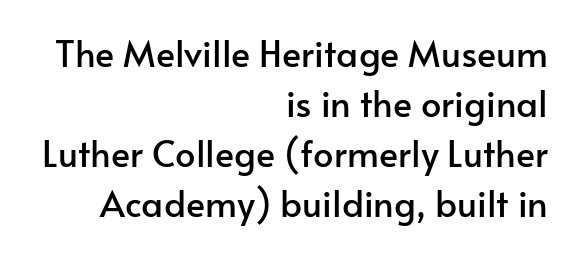
{"serif": "no", "italic": "no", "width": "normal", "stroke_contrast": "low", "x_height": "small", "monospaced": "no", "underline": "no", "align": "right", "line_spacing": "normal", "line_spacing_ratio": 1.39, "letter_spacing": "normal", "letter_spacing_em": 0.0, "glyph_px": 36}
